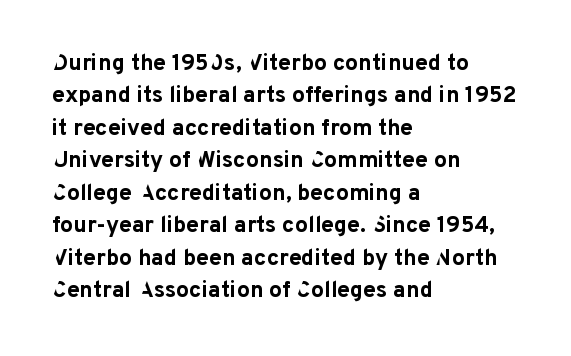
Q: Is the text bold? A: Yes.
Q: Is the text italic (slanted)? A: No, it is upright.
Q: Is the text underlined? A: No.
Q: How is the paragraph aligned? A: Left-aligned.
Q: Is the spacing between letters normal or unusually wide? A: Normal.
Q: Is the spacing between lines tight, normal or loose? A: Normal.
